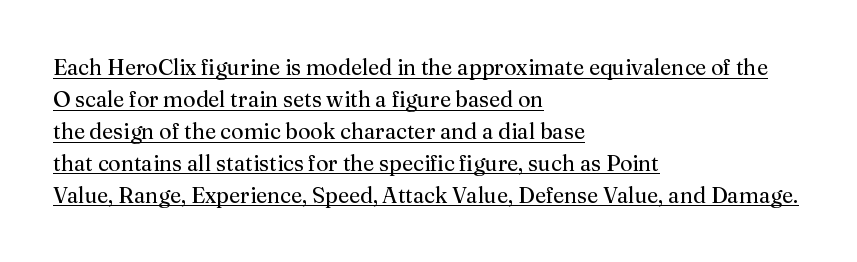
{"italic": "no", "bold": "no", "underline": "yes", "align": "left", "line_spacing": "normal", "line_spacing_ratio": 1.45, "letter_spacing": "normal", "letter_spacing_em": 0.0, "glyph_px": 22}
